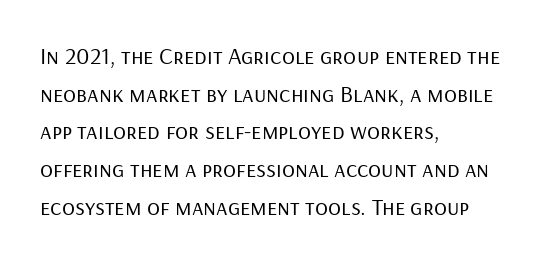
Q: Is the text bold? A: No.
Q: Is the text italic (slanted)? A: No, it is upright.
Q: Is the text underlined? A: No.
Q: How is the paragraph aligned? A: Left-aligned.
Q: Is the spacing between letters normal or unusually wide? A: Normal.
Q: Is the spacing between lines tight, normal or loose? A: Normal.
